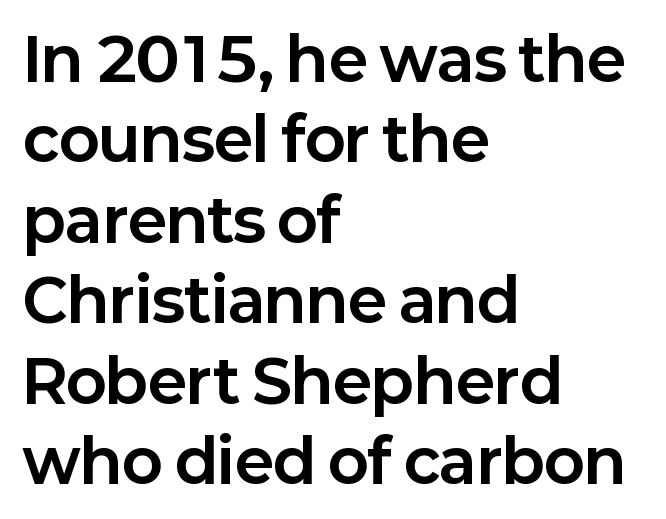
A typesetter would call this leading conventional body-copy spacing. Its strokes are broad and dark, the hallmark of bold type. No extra tracking has been applied to these lines. No feet cap the strokes, marking this as sans-serif type. Here the designer chose a conventional face with non-uniform glyph widths. Upright lettering throughout.
